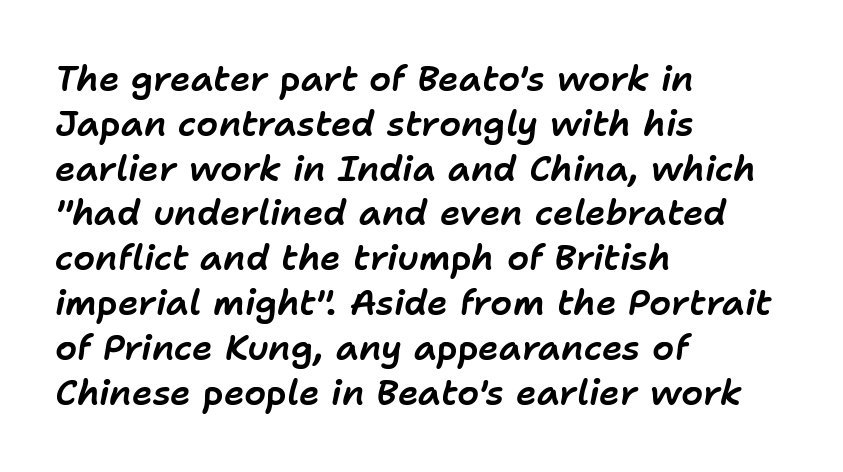
The passage shown has conventional tracking throughout. The face used here is proportionally spaced, like ordinary book or web type. Leading: standard. A bare baseline throughout the passage. Horizontally, the lines are justified to the leading edge only. A typesetter would mark this as italic.
